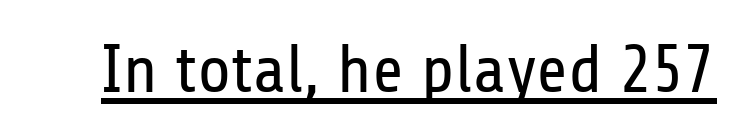
The image shows 68 px regular-weight, condensed sans-serif type, upright; set normal letter spacing, underlined; low stroke contrast and a medium x-height.
